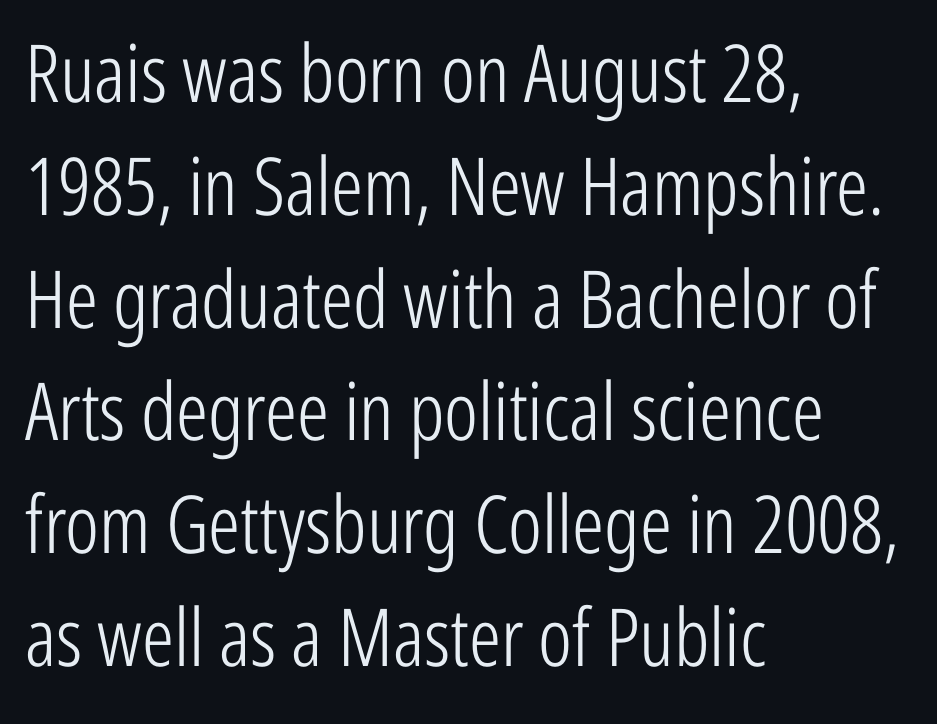
No extra tracking has been applied to these lines. The rendering anchors every line to the left-hand side. Serif or sans? Sans — the stroke terminals are bare. You could not count columns in this text — the font is proportionally spaced. The cut favours lightness, reaching ordinary text weight at its darkest.
